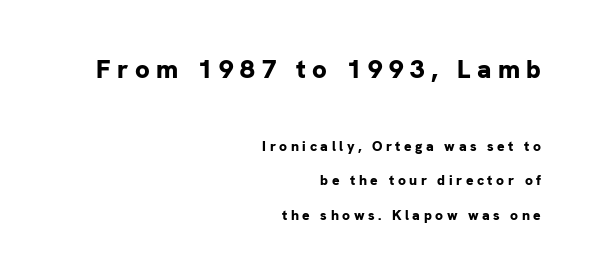
Quick note: underline off. Is the lower block the larger one? No — the upper block carries the bigger type. The letterforms stand isolated, each surrounded by extra space. Strong, thick strokes mark this as bold type.
